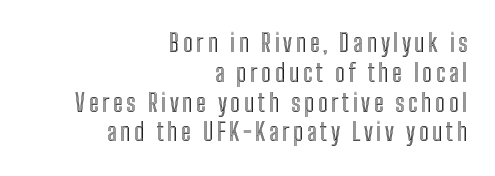
Reading down the block, your eye finds every line finishing at a fixed right position. Every stem runs plumb, perpendicular to the baseline. Each row of text sits above clean, open space.
